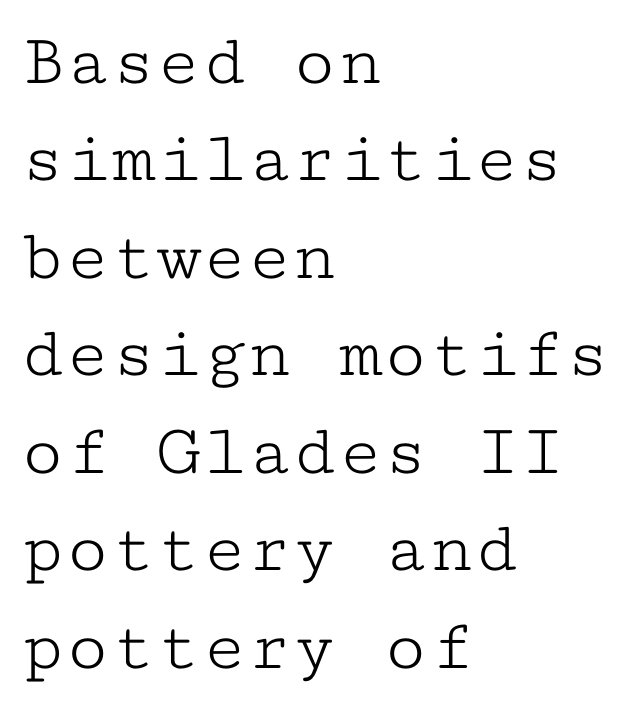
{"serif": "yes", "italic": "no", "bold": "no", "weight": "light", "width": "wide", "stroke_contrast": "low", "x_height": "medium", "monospaced": "yes", "underline": "no", "align": "left", "line_spacing": "normal", "line_spacing_ratio": 1.3, "letter_spacing": "normal", "letter_spacing_em": 0.0, "glyph_px": 75}
